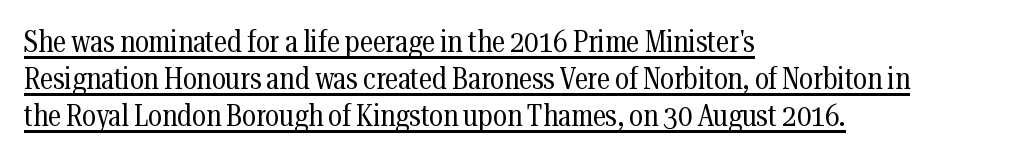
The image shows 30 px regular-weight, condensed serif type, upright; set left-aligned, line spacing 1.24x, normal letter spacing, underlined; medium stroke contrast and a medium x-height.
